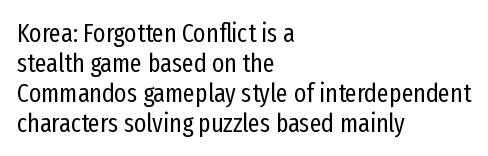
Has an underline been added? It has not. Vertical strokes here are truly vertical. Tracking here is standard; glyphs follow each other at the usual distance. This block would grow much taller if given ordinary leading; it's compressed now.
